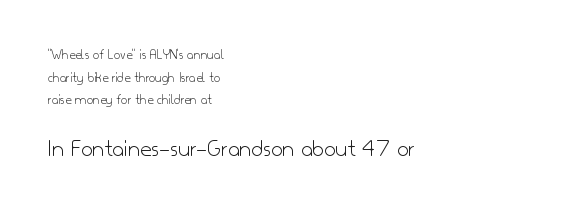
Each new line begins a customary step beneath the previous one. The lines are quadded left. Two sizes are in play, and the larger belongs to the second block. Honestly, there is no underline to notice here at all. Posture: straight, roman, zero tilt. Is this a heavy cut? Hardly; it is regular or lighter.
